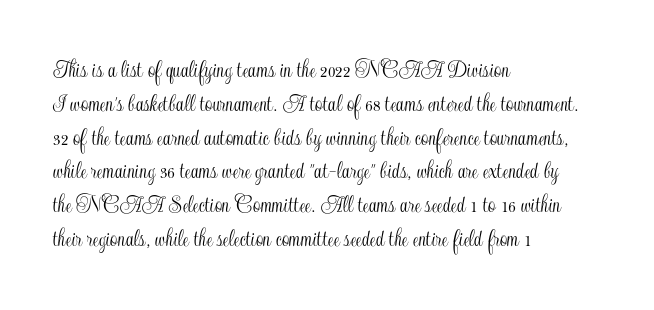
The ragged edge is on the right, which tells us the setting is flush left. How would I describe the line gaps? Plain and ordinary. Only glyphs here, with clear space below each row.
